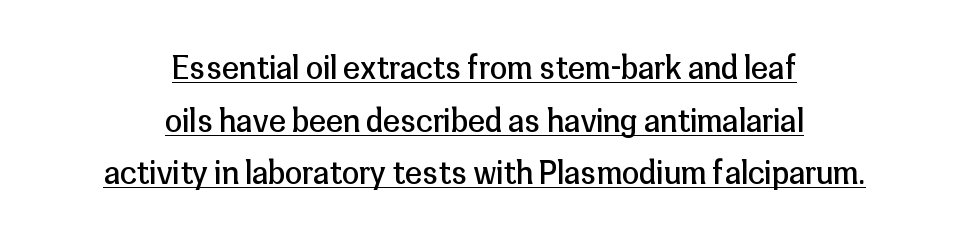
{"serif": "no", "italic": "no", "bold": "no", "weight": "regular", "width": "normal", "stroke_contrast": "low", "x_height": "medium", "monospaced": "no", "underline": "yes", "align": "center", "line_spacing": "normal", "line_spacing_ratio": 1.7, "letter_spacing": "normal", "letter_spacing_em": 0.0, "glyph_px": 31}
